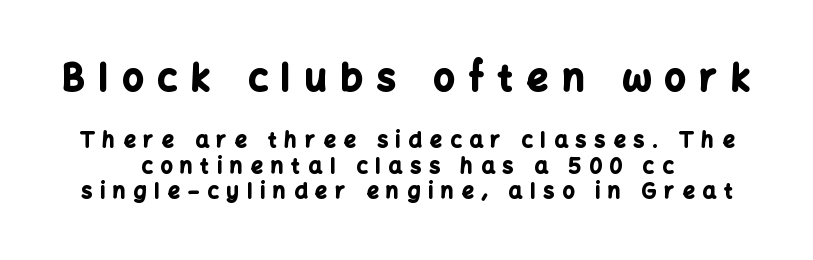
{"serif": "no", "italic": "no", "bold": "yes", "weight": "bold", "width": "normal", "stroke_contrast": "low", "x_height": "medium", "monospaced": "no", "underline": "no", "align": "center", "line_spacing_ratio": 1.21, "letter_spacing": "wide", "letter_spacing_em": 0.39, "larger_block": "first", "size_ratio": 1.76, "glyph_px": 37}
